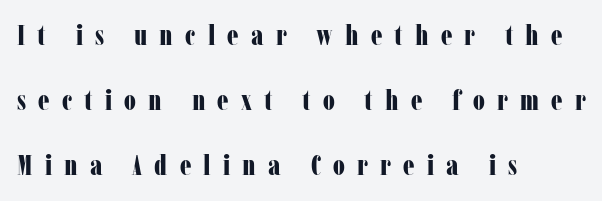
Q: Is the text bold? A: Yes.
Q: Is the text italic (slanted)? A: No, it is upright.
Q: Is the typeface a serif or a sans-serif typeface? A: Serif.
Q: Is the text underlined? A: No.
Q: How is the paragraph aligned? A: Left-aligned.
Q: Is the spacing between letters normal or unusually wide? A: Unusually wide.
Q: Is the spacing between lines tight, normal or loose? A: Loose.
Q: Width (condensed, normal, or wide)? A: Condensed.
Q: Stroke contrast? A: Low.
Q: x-height? A: Medium.
Q: Monospaced? A: No.
